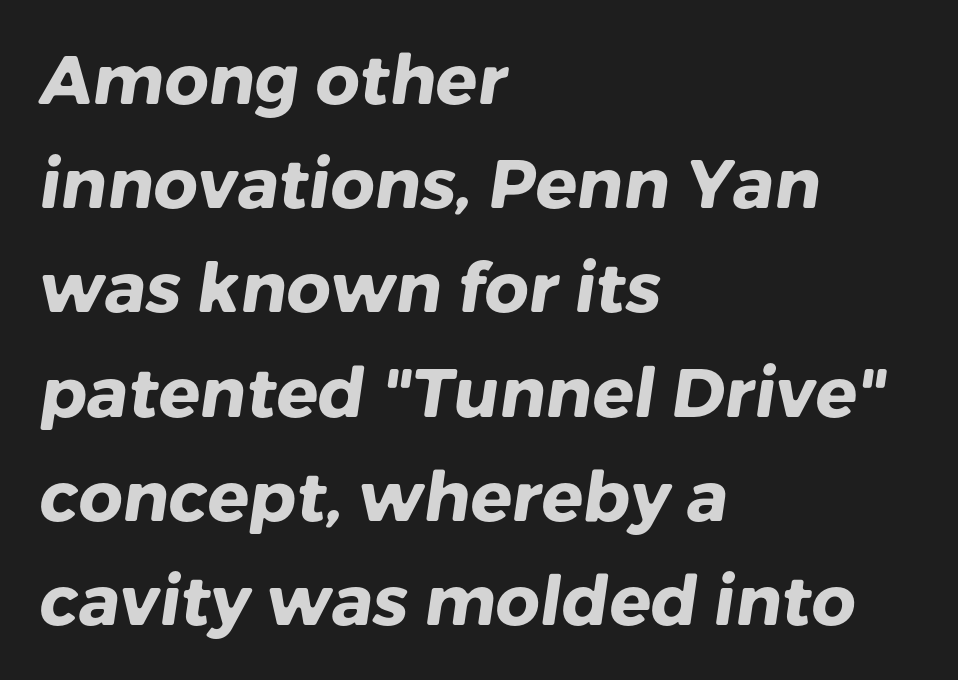
Underline: absent. Summary of vertical rhythm: regular, with standard interline spacing. Is the block centered? No — it sits flush against the left margin. Nothing sits at the stroke ends, so this counts as sans-serif. The letters advance in unequal steps, a hallmark of proportional type. Short note: letters normally spaced.
